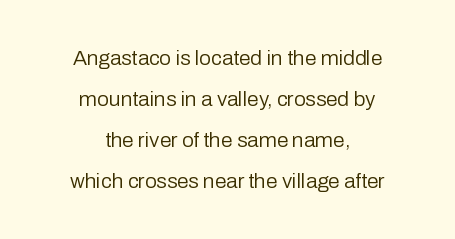
The image shows 21 px text type, upright; set centered, loose line spacing (1.95x), normal letter spacing, not underlined.
